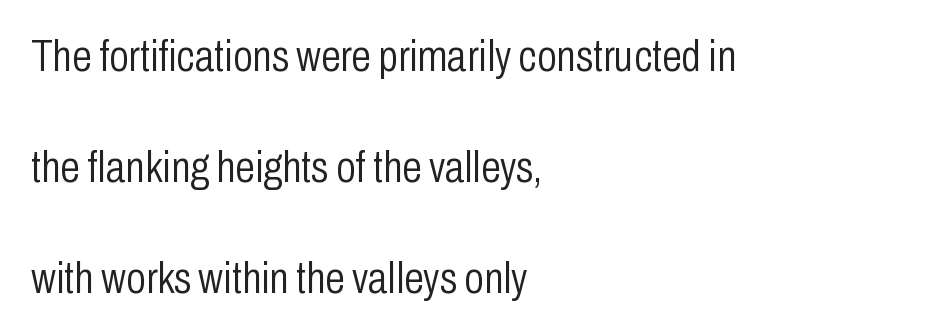
The image shows 45 px light, condensed sans-serif type, upright; set left-aligned, loose line spacing (2.47x), normal letter spacing, not underlined; low stroke contrast and a medium x-height.
